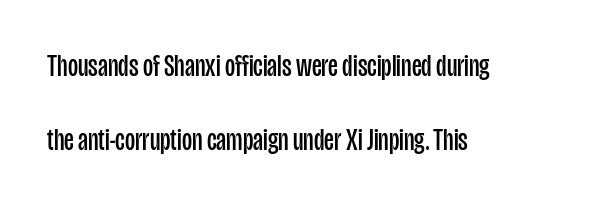
Reading down the block, your eye returns to a fixed left position each line. The words here are not underlined. The gaps between neighbouring characters are ordinary and unremarkable. Grotesque or geometric, the face here clearly has no serifs. Notice how the stems are strictly vertical — no italics here. Spacing verdict: proportional, widths tailored to each character.
